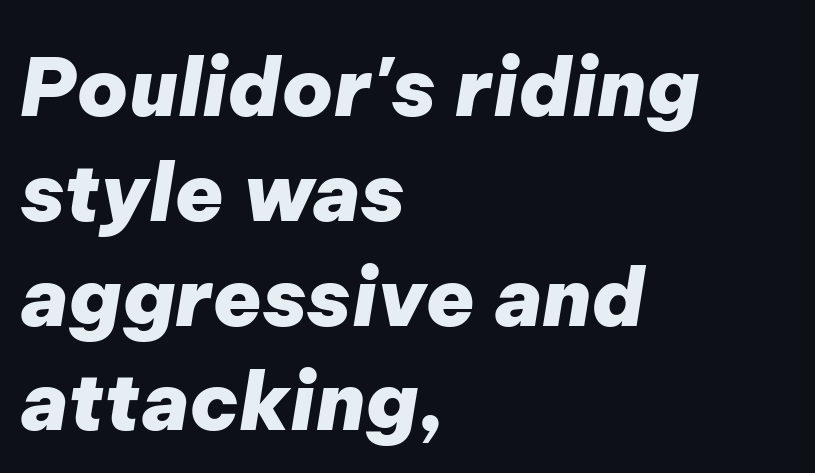
Here the designer chose a conventional face with non-uniform glyph widths. Horizontally, the lines are justified to the leading edge only. Typesetter's note: full bold, strokes at maximum text heaviness. This sample uses plain, unmodified letter spacing.
